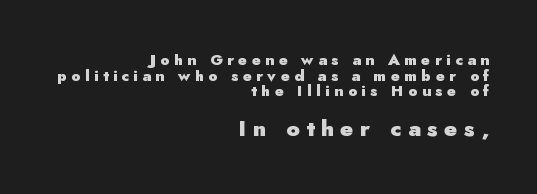
This sample is right-justified, so line beginnings fall wherever the words allow. The tracking jumps out immediately: characters are airy and widely separated. Upright lettering throughout. Very little white space separates one row of letters from the next. The designer gave the closing block more size than the opening block.
